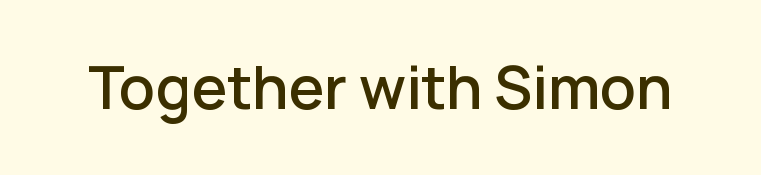
{"serif": "no", "italic": "no", "bold": "semi", "weight": "semibold", "width": "normal", "stroke_contrast": "low", "x_height": "medium", "monospaced": "no", "underline": "no", "letter_spacing": "normal", "letter_spacing_em": 0.0, "glyph_px": 57}
